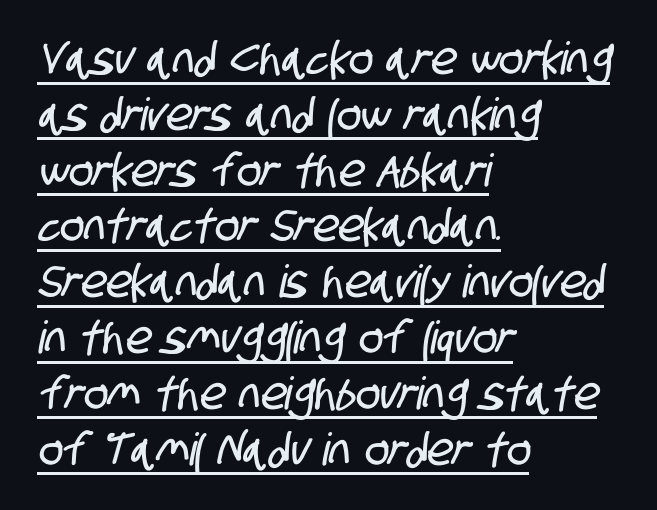
Q: Is the typeface a serif or a sans-serif typeface? A: Sans-serif.
Q: Is the text underlined? A: Yes.
Q: How is the paragraph aligned? A: Left-aligned.
Q: Is the spacing between letters normal or unusually wide? A: Normal.
Q: Width (condensed, normal, or wide)? A: Condensed.
Q: Stroke contrast? A: Low.
Q: x-height? A: Large.
Q: Monospaced? A: No.
